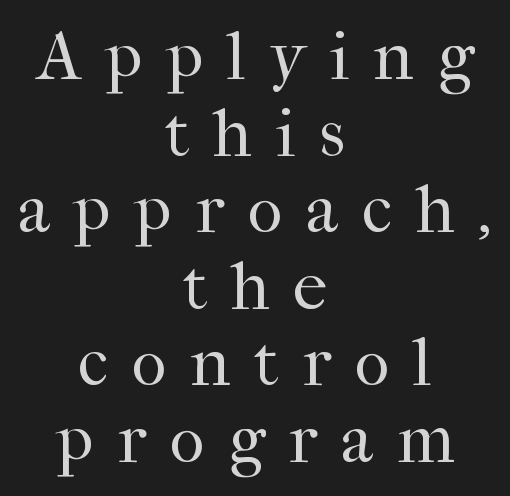
Q: Is the text bold? A: No.
Q: Is the text italic (slanted)? A: No, it is upright.
Q: Is the typeface a serif or a sans-serif typeface? A: Serif.
Q: Is the text underlined? A: No.
Q: How is the paragraph aligned? A: Centered.
Q: Is the spacing between letters normal or unusually wide? A: Unusually wide.
Q: Is the spacing between lines tight, normal or loose? A: Tight.
Q: Width (condensed, normal, or wide)? A: Normal.
Q: Stroke contrast? A: High.
Q: x-height? A: Medium.
Q: Monospaced? A: No.
